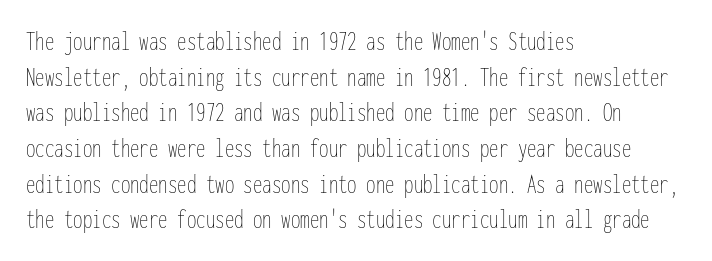
The image shows 27 px text type, upright; set left-aligned, normal line spacing (1.32x), normal letter spacing, not underlined.
